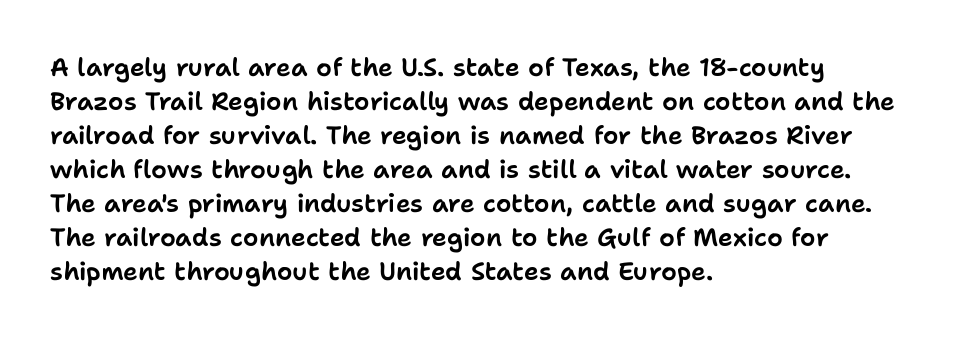
{"italic": "no", "underline": "no", "align": "left", "line_spacing": "normal", "line_spacing_ratio": 1.36, "letter_spacing": "normal", "letter_spacing_em": 0.0, "glyph_px": 25}
